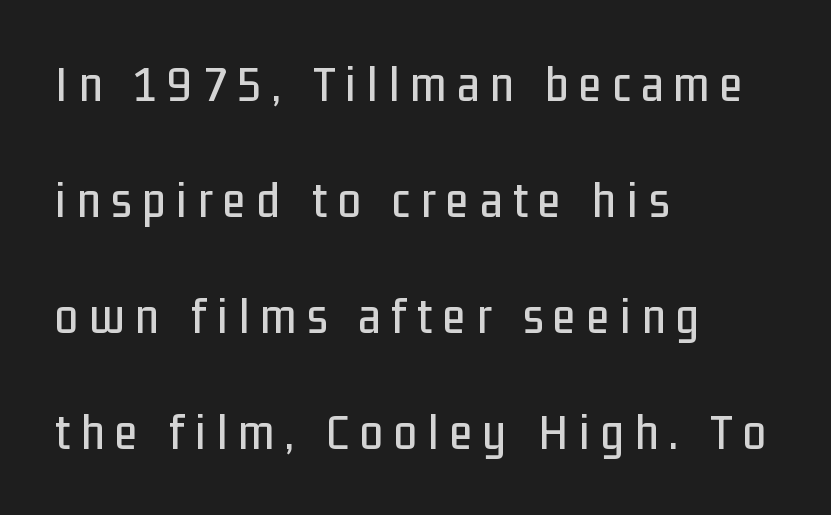
Words float on clear page, feet unadorned. This sample has the flowing, uneven cadence of proportional lettering. Loose tracking; the words dissolve into strings of separated letters. Tall strokes in this sample are plumb rather than angled.
